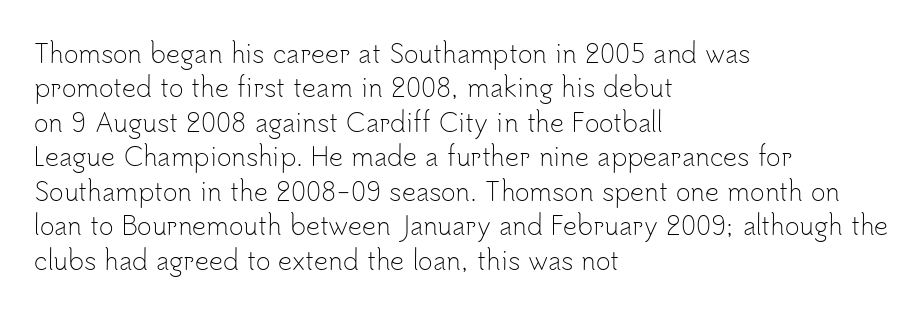
Q: Is the text bold? A: No.
Q: Is the text italic (slanted)? A: No, it is upright.
Q: Is the text underlined? A: No.
Q: How is the paragraph aligned? A: Left-aligned.
Q: Is the spacing between letters normal or unusually wide? A: Normal.
Q: Is the spacing between lines tight, normal or loose? A: Normal.
